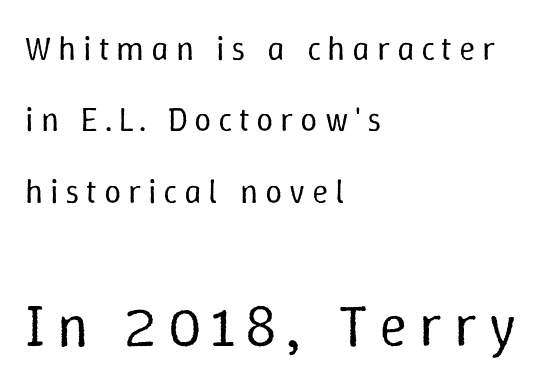
Q: Is the text bold? A: No.
Q: Is the text italic (slanted)? A: No, it is upright.
Q: Is the text underlined? A: No.
Q: How is the paragraph aligned? A: Left-aligned.
Q: Is the spacing between letters normal or unusually wide? A: Unusually wide.
Q: Is the spacing between lines tight, normal or loose? A: Loose.
Q: Which block of text is set in a larger size, the first (top) or the second (bottom)? A: The second (bottom) one.
Q: Width (condensed, normal, or wide)? A: Normal.
Q: Stroke contrast? A: Low.
Q: x-height? A: Medium.
Q: Monospaced? A: No.
